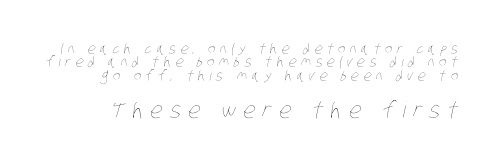
The image shows 22 px text type; set tight line spacing (0.96x), unusually wide letter spacing (+0.33 em), not underlined; the second (bottom) block is 1.57x larger.
